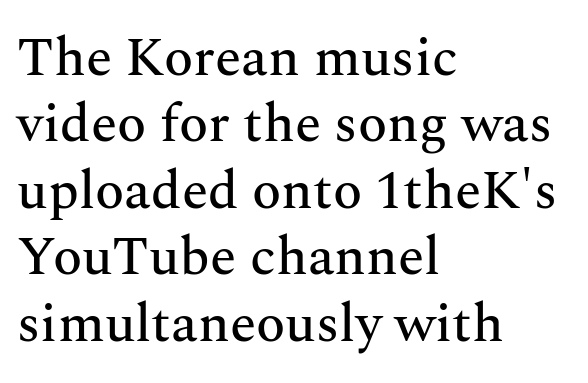
Is this a fixed-width face? No — the glyphs have proportional, varying widths. A typesetter would call this zero additional tracking. Serifs: yes, visible at the terminals of the letterforms. Descenders are the only things crossing below the line.
